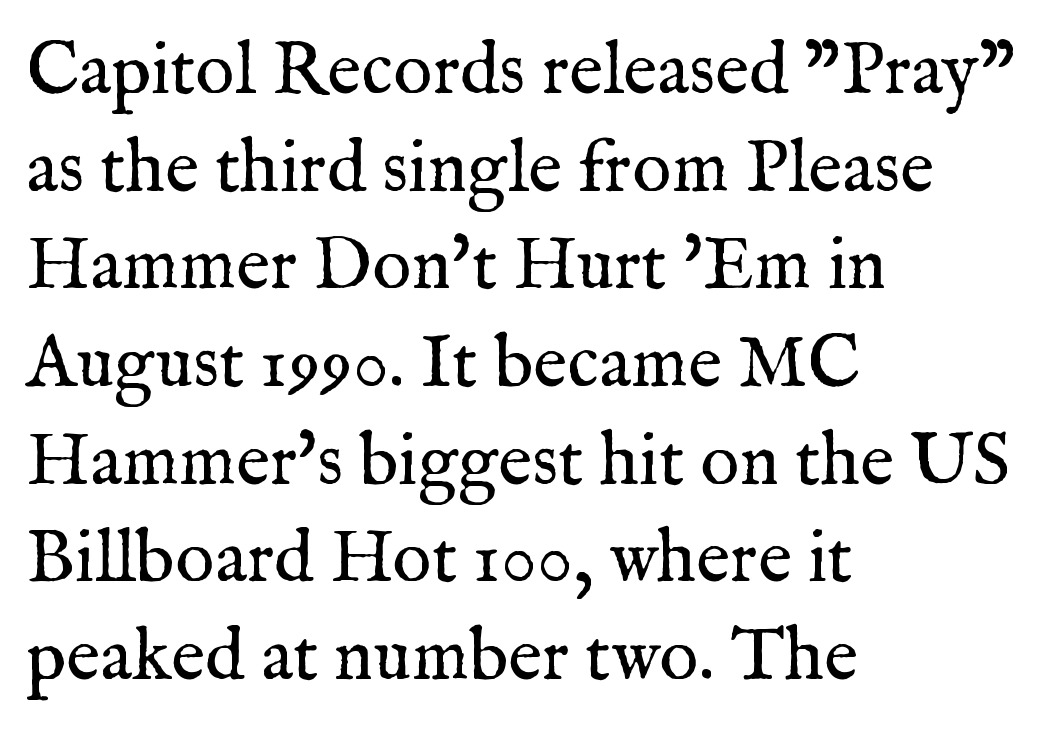
Q: Is the text bold? A: No.
Q: Is the text italic (slanted)? A: No, it is upright.
Q: Is the typeface a serif or a sans-serif typeface? A: Serif.
Q: Is the text underlined? A: No.
Q: How is the paragraph aligned? A: Left-aligned.
Q: Is the spacing between letters normal or unusually wide? A: Normal.
Q: Is the spacing between lines tight, normal or loose? A: Normal.
Q: Width (condensed, normal, or wide)? A: Normal.
Q: Stroke contrast? A: Medium.
Q: x-height? A: Medium.
Q: Monospaced? A: No.
